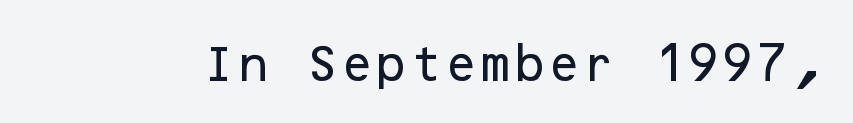
Q: Is the text italic (slanted)? A: No, it is upright.
Q: Is the typeface a serif or a sans-serif typeface? A: Sans-serif.
Q: Is the text underlined? A: No.
Q: Is the spacing between letters normal or unusually wide? A: Normal.
Q: Width (condensed, normal, or wide)? A: Normal.
Q: Stroke contrast? A: Low.
Q: x-height? A: Medium.
